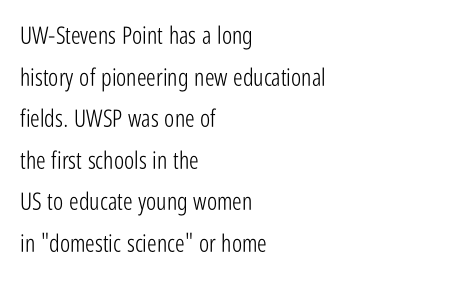
Q: Is the text bold? A: No.
Q: Is the text italic (slanted)? A: No, it is upright.
Q: Is the text underlined? A: No.
Q: How is the paragraph aligned? A: Left-aligned.
Q: Is the spacing between letters normal or unusually wide? A: Normal.
